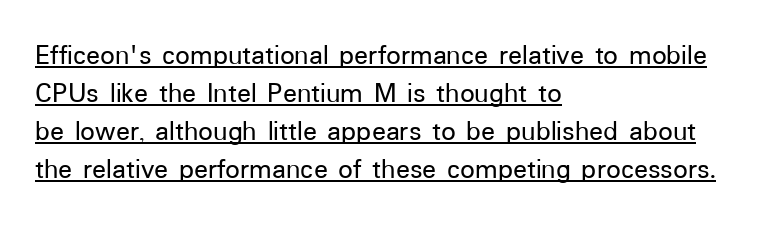
Q: Is the text italic (slanted)? A: No, it is upright.
Q: Is the typeface a serif or a sans-serif typeface? A: Sans-serif.
Q: Is the text underlined? A: Yes.
Q: How is the paragraph aligned? A: Left-aligned.
Q: Is the spacing between letters normal or unusually wide? A: Normal.
Q: Is the spacing between lines tight, normal or loose? A: Normal.
Q: Width (condensed, normal, or wide)? A: Normal.
Q: Stroke contrast? A: Low.
Q: x-height? A: Medium.
Q: Monospaced? A: No.
